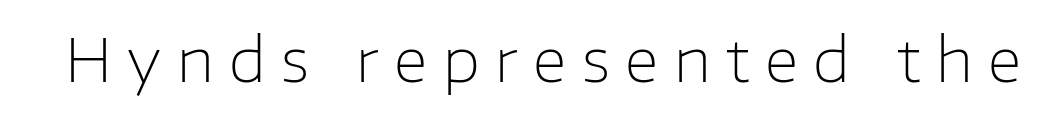
The image shows 60 px light sans-serif type, upright; set unusually wide letter spacing (+0.26 em), not underlined; low stroke contrast and a medium x-height.
